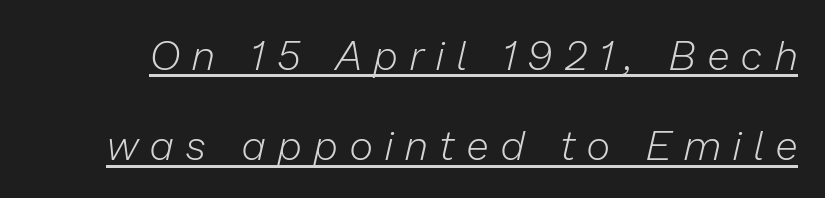
These lines are rendered in a variable-pitch font. Tracking here is generous; glyphs stand well apart from one another. Heft: none added — not bold. Quick note: underline on. Does the leading feel generous? Absolutely, it's lavish. The passage shown leans; its letterforms are oblique.
